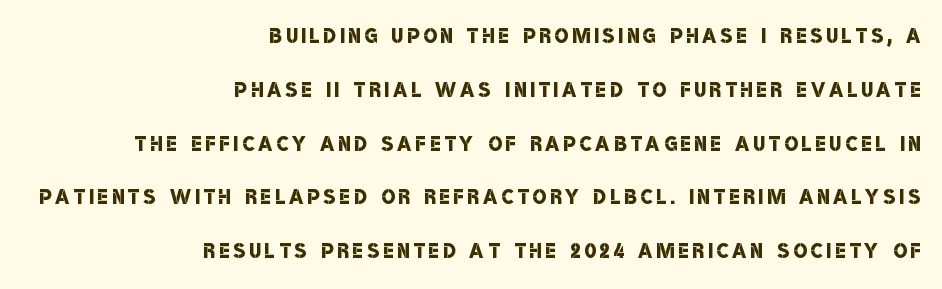
Nope, no serifs anywhere on these letters. Beneath every word, the page is bare. Think of a printed novel: that variable character pitch is what you see here. Baseline-to-baseline distance is far greater than the letter height. Moderately thickened strokes mark this as semibold type. The rendering anchors every line to the right-hand side.
